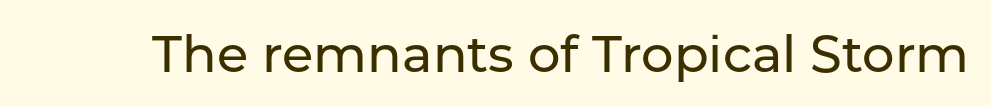
Spacing between characters is what you'd get straight out of the box. The glyphs are unaccompanied by any horizontal stroke below them. Upright lettering throughout. Observe the absence of serifs on each vertical stroke in this sample. Think of a printed novel: that variable character pitch is what you see here.
